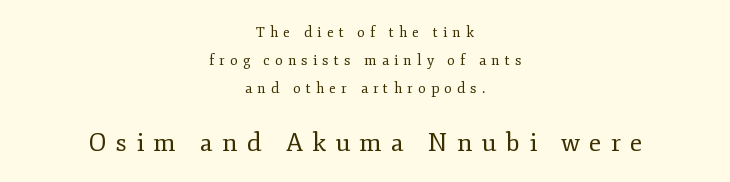
Q: Is the text bold? A: No.
Q: Is the text italic (slanted)? A: No, it is upright.
Q: Is the text underlined? A: No.
Q: How is the paragraph aligned? A: Centered.
Q: Is the spacing between letters normal or unusually wide? A: Unusually wide.
Q: Is the spacing between lines tight, normal or loose? A: Loose.
Q: Which block of text is set in a larger size, the first (top) or the second (bottom)? A: The second (bottom) one.
